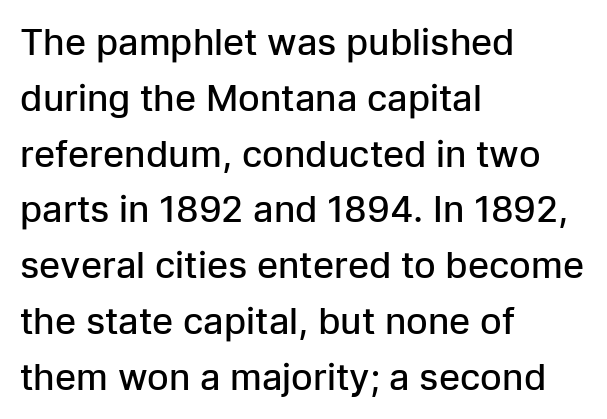
{"serif": "no", "italic": "no", "bold": "semi", "weight": "semibold", "width": "normal", "stroke_contrast": "low", "x_height": "medium", "monospaced": "no", "underline": "no", "align": "left", "line_spacing": "normal", "line_spacing_ratio": 1.55, "letter_spacing": "normal", "letter_spacing_em": 0.0, "glyph_px": 36}
